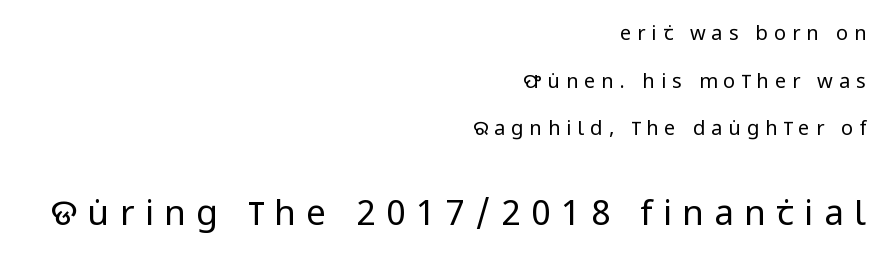
Q: Is the text bold? A: No.
Q: Is the text italic (slanted)? A: No, it is upright.
Q: Is the typeface a serif or a sans-serif typeface? A: Sans-serif.
Q: Is the text underlined? A: No.
Q: How is the paragraph aligned? A: Right-aligned.
Q: Is the spacing between letters normal or unusually wide? A: Unusually wide.
Q: Is the spacing between lines tight, normal or loose? A: Loose.
Q: Which block of text is set in a larger size, the first (top) or the second (bottom)? A: The second (bottom) one.
Q: Width (condensed, normal, or wide)? A: Condensed.
Q: Stroke contrast? A: Low.
Q: x-height? A: Large.
Q: Monospaced? A: No.
